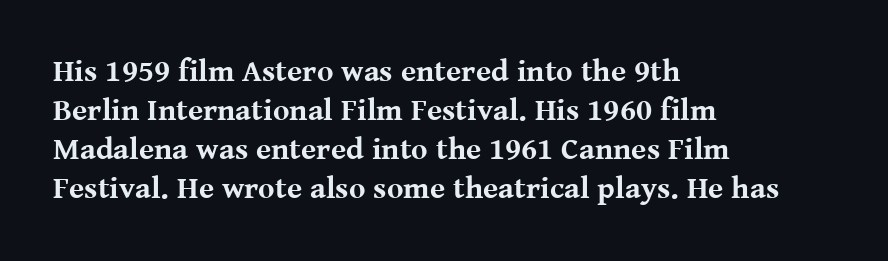
The image shows 31 px bold serif type, upright; set left-aligned, normal line spacing (1.26x), normal letter spacing, not underlined; medium stroke contrast and a medium x-height.
